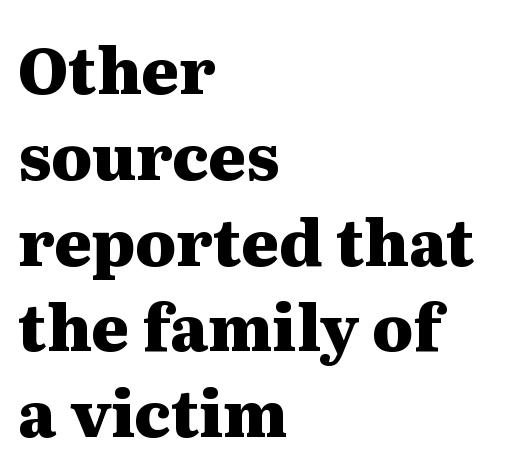
Q: Is the text bold? A: Yes.
Q: Is the text italic (slanted)? A: No, it is upright.
Q: Is the typeface a serif or a sans-serif typeface? A: Serif.
Q: Is the text underlined? A: No.
Q: How is the paragraph aligned? A: Left-aligned.
Q: Is the spacing between letters normal or unusually wide? A: Normal.
Q: Is the spacing between lines tight, normal or loose? A: Normal.
Q: Width (condensed, normal, or wide)? A: Wide.
Q: Stroke contrast? A: Medium.
Q: x-height? A: Medium.
Q: Monospaced? A: No.
